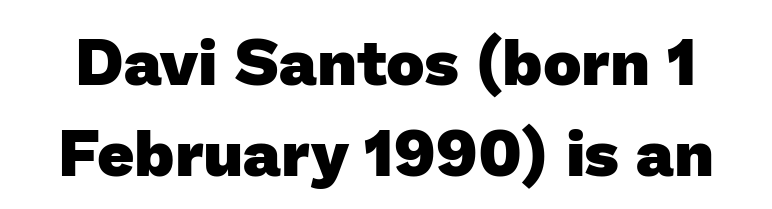
Q: Is the text bold? A: Yes.
Q: Is the typeface a serif or a sans-serif typeface? A: Sans-serif.
Q: Is the text underlined? A: No.
Q: Is the spacing between letters normal or unusually wide? A: Normal.
Q: Is the spacing between lines tight, normal or loose? A: Normal.
Q: Width (condensed, normal, or wide)? A: Normal.
Q: Stroke contrast? A: Low.
Q: x-height? A: Medium.
Q: Monospaced? A: No.
